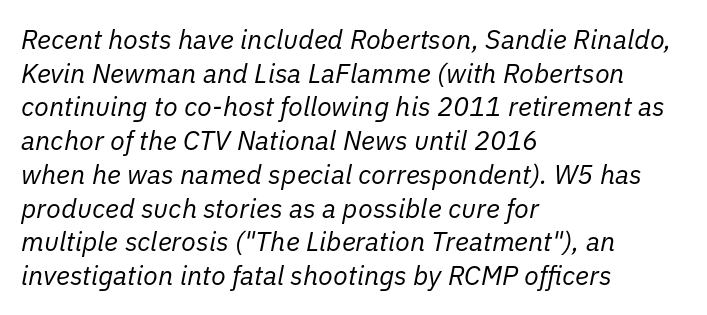
Q: Is the text bold? A: No.
Q: Is the text italic (slanted)? A: Yes, it leans right by about 11 degrees.
Q: Is the text underlined? A: No.
Q: How is the paragraph aligned? A: Left-aligned.
Q: Is the spacing between letters normal or unusually wide? A: Normal.
Q: Is the spacing between lines tight, normal or loose? A: Normal.
